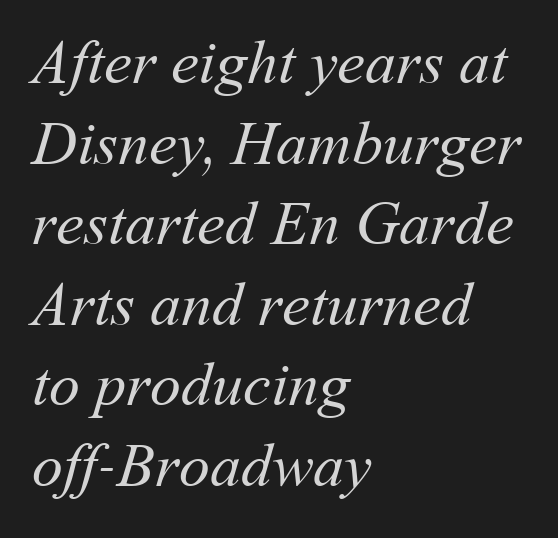
Varying glyph widths throughout — classic text-font behaviour. Descenders hang freely into open space. This rendering leaves character spacing at its baseline value. Vertical stems look standard width or narrower in stroke.
